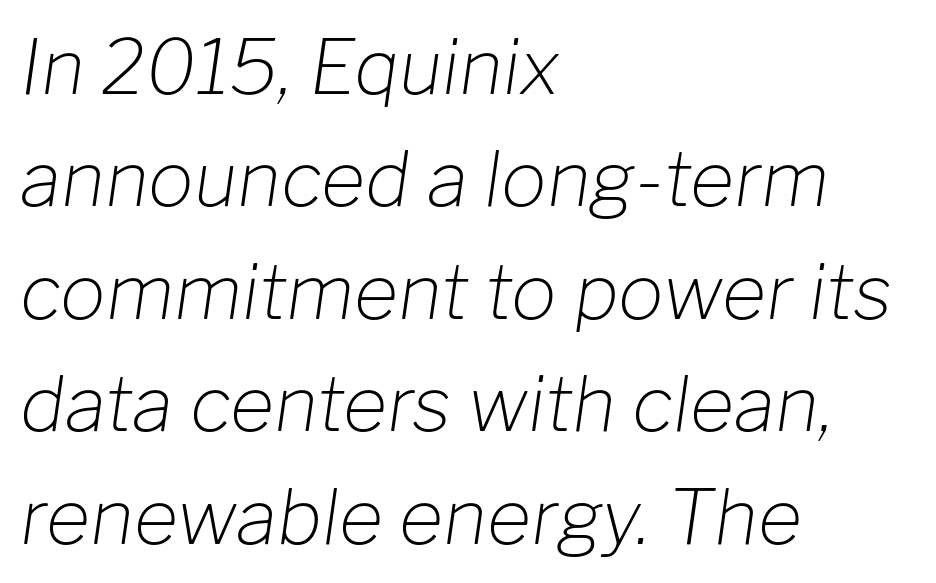
{"italic": "yes", "lean": "right", "slant_degrees": 8, "bold": "no", "weight": "light", "width": "normal", "stroke_contrast": "low", "x_height": "medium", "monospaced": "no", "underline": "no", "align": "left", "line_spacing": "normal", "line_spacing_ratio": 1.48, "letter_spacing": "normal", "letter_spacing_em": 0.0, "glyph_px": 76}
